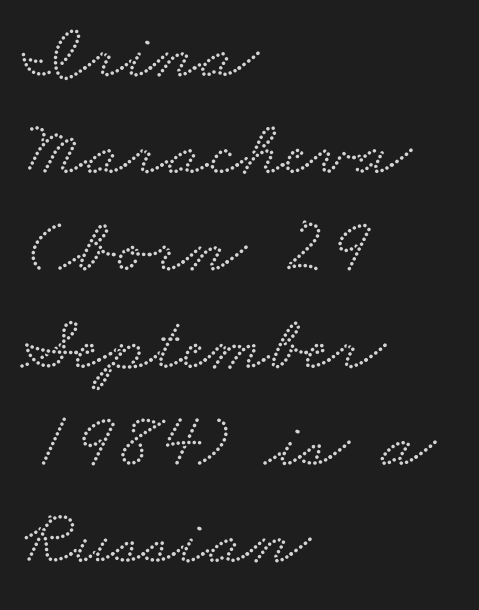
The image shows 79 px wide type; set left-aligned, line spacing 1.23x, normal letter spacing, not underlined; low stroke contrast and a small x-height.
